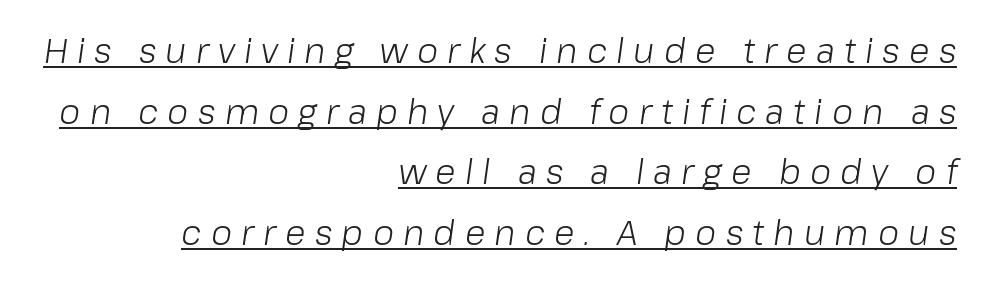
The image shows 34 px light type, italic (leaning right); set right-aligned, line spacing 1.78x, unusually wide letter spacing (+0.27 em), underlined; low stroke contrast and a medium x-height.
